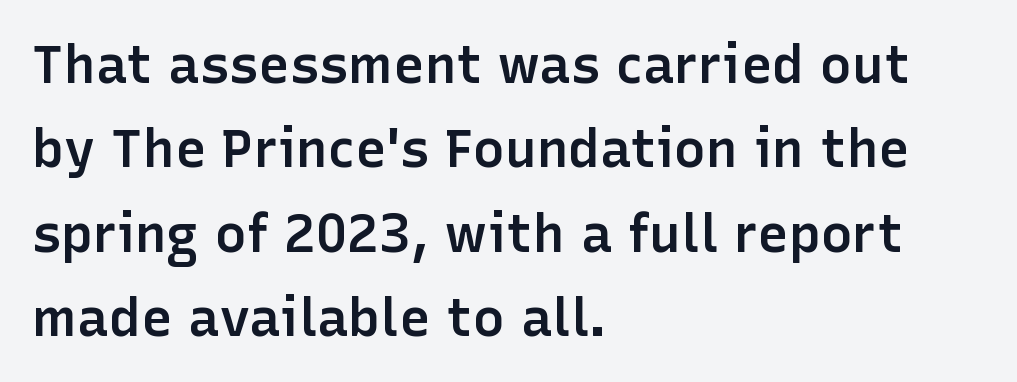
{"serif": "no", "italic": "no", "bold": "semi", "weight": "semibold", "width": "normal", "stroke_contrast": "low", "x_height": "medium", "monospaced": "no", "underline": "no", "align": "left", "line_spacing": "normal", "line_spacing_ratio": 1.59, "letter_spacing": "normal", "letter_spacing_em": 0.0, "glyph_px": 53}
